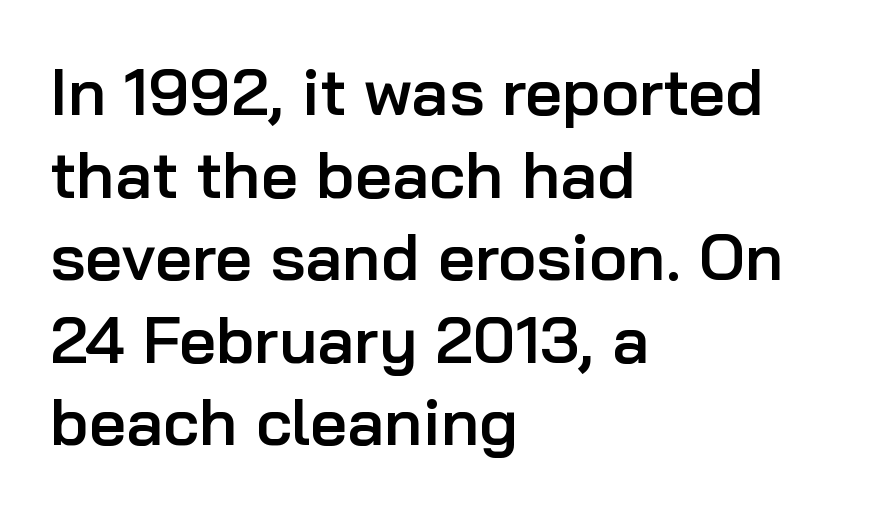
The image shows 65 px semibold sans-serif type, upright; set left-aligned, normal line spacing (1.27x), normal letter spacing, not underlined; low stroke contrast and a medium x-height.
